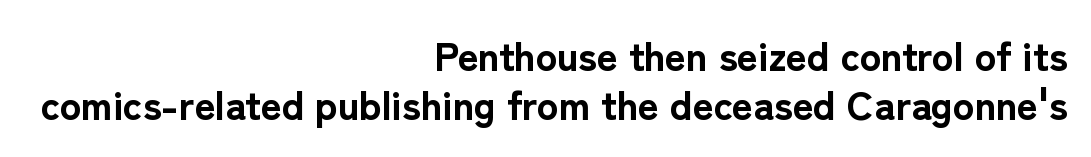
{"serif": "no", "italic": "no", "bold": "yes", "weight": "bold", "width": "normal", "stroke_contrast": "low", "x_height": "medium", "monospaced": "no", "underline": "no", "align": "right", "line_spacing_ratio": 1.23, "letter_spacing": "normal", "letter_spacing_em": 0.0, "glyph_px": 40}
